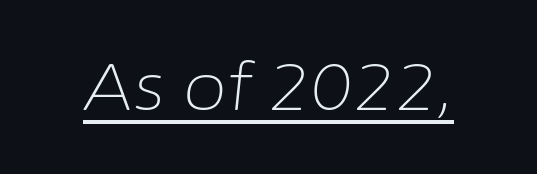
The image shows 66 px light type, italic (leaning right); set normal letter spacing, underlined; low stroke contrast and a medium x-height.
